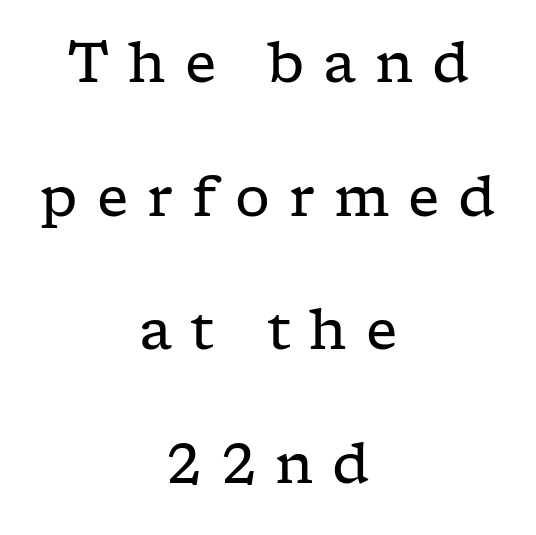
The font sits on the lighter half of the weight spectrum, regular included. Upright lettering throughout. Character widths vary here, with narrow letters taking less room than wide ones. The passage shown has open, widely tracked lettering throughout.
